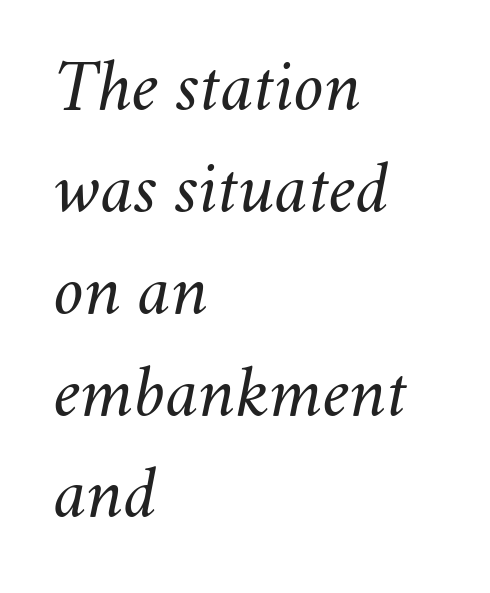
The image shows 76 px light type, italic (leaning right); set left-aligned, normal line spacing (1.34x), normal letter spacing, not underlined; medium stroke contrast and a small x-height.
